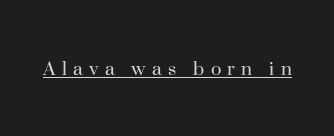
Vertical strokes here are truly vertical. This rendering widens character spacing well past its baseline value. A baseline rule has been typeset under these characters. These glyphs show unthickened strokes, regular width or finer.
